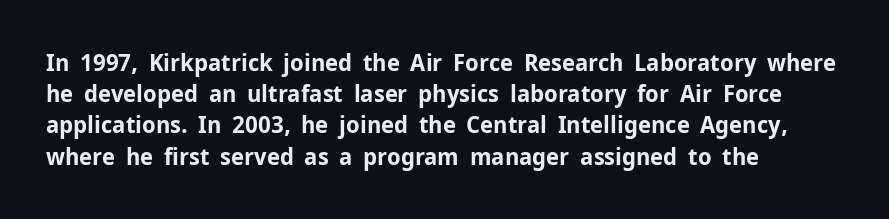
The image shows 24 px bold type, upright; set left-aligned, normal line spacing (1.3x), normal letter spacing, not underlined.
